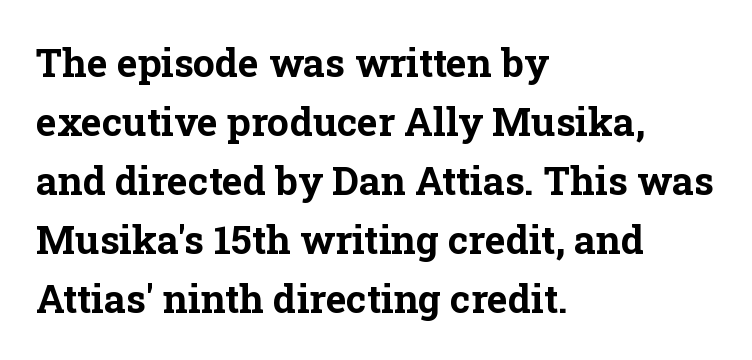
The image shows 39 px bold serif type, upright; set left-aligned, normal line spacing (1.51x), normal letter spacing, not underlined; low stroke contrast and a medium x-height.
